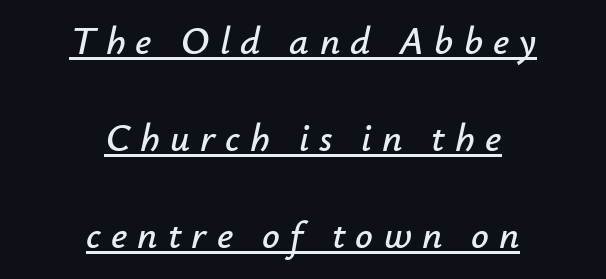
{"italic": "yes", "lean": "right", "slant_degrees": 12, "width": "normal", "stroke_contrast": "low", "x_height": "small", "monospaced": "no", "underline": "yes", "align": "center", "line_spacing": "loose", "line_spacing_ratio": 2.49, "letter_spacing": "wide", "letter_spacing_em": 0.26, "glyph_px": 39}
